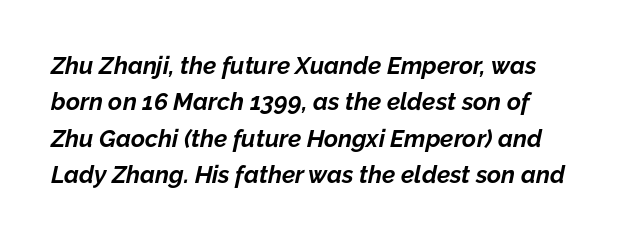
Letters rest on an invisible, unmarked baseline. The typesetting leans heavy: a genuine bold. Each word holds together tightly as a unit, with standard inter-letter gaps. Rendered with sloped, italic letterforms. If you measured baseline to baseline, you'd find a middling distance.
